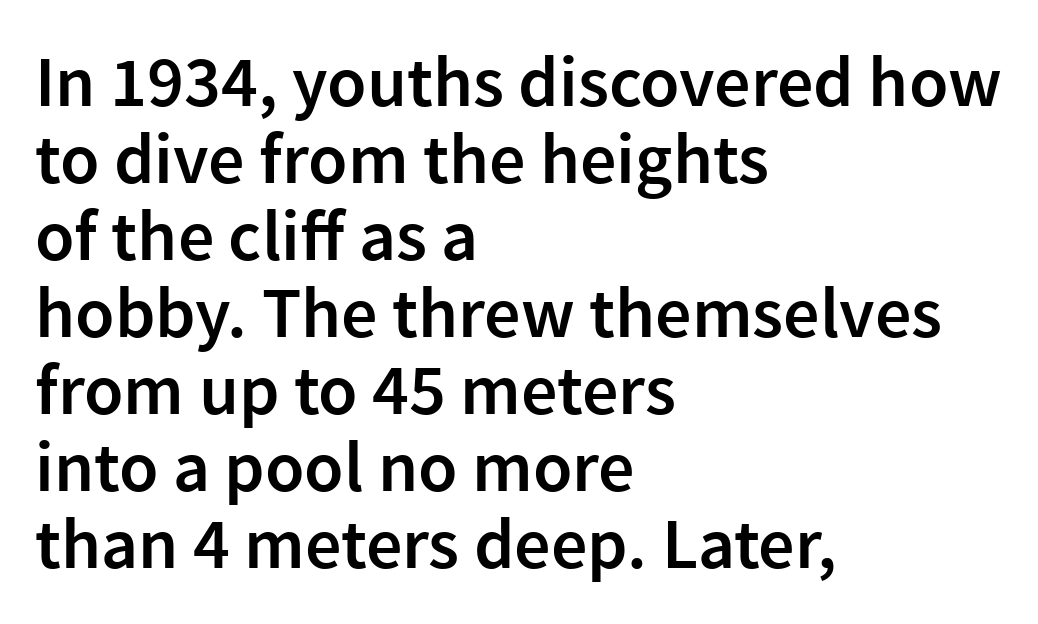
Q: Is the text bold? A: Semi-bold.
Q: Is the text italic (slanted)? A: No, it is upright.
Q: Is the typeface a serif or a sans-serif typeface? A: Sans-serif.
Q: Is the text underlined? A: No.
Q: How is the paragraph aligned? A: Left-aligned.
Q: Is the spacing between letters normal or unusually wide? A: Normal.
Q: Is the spacing between lines tight, normal or loose? A: Tight.
Q: Width (condensed, normal, or wide)? A: Normal.
Q: x-height? A: Medium.
Q: Monospaced? A: No.
